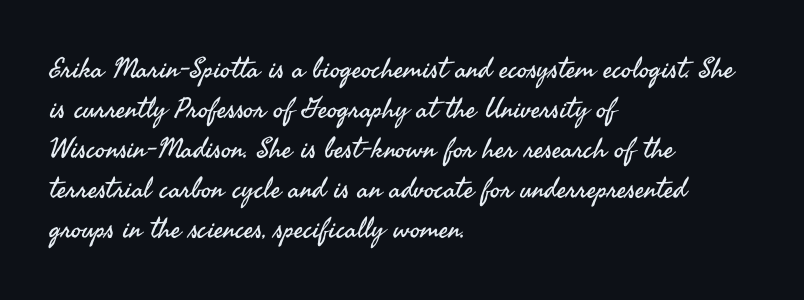
Glyph-to-glyph distance matches everyday printed text. Vertical spacing — default. Teacher's note: observe the even left margin — that is flush-left alignment. Nothing heavy about these letters — not bold at all.
